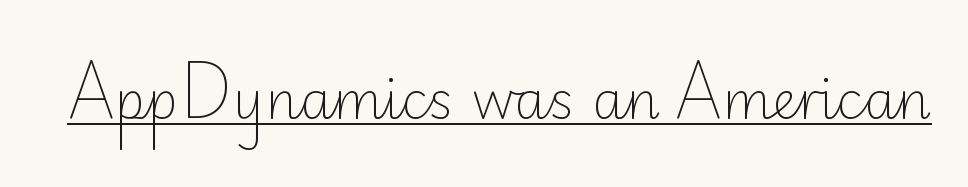
There is no visible air inserted between adjacent glyphs. Check where the strokes stop: nothing finishes them off — pure sans. Do the characters align in a grid? No, the font is proportional. Do the letters lean? They stand straight.
